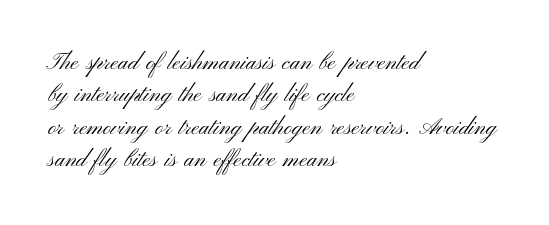
The tracking reads as untouched default to a designer's eye. Layout note: lines flush left. Students, observe: this is what conventionally led text looks like. Underline: absent.
